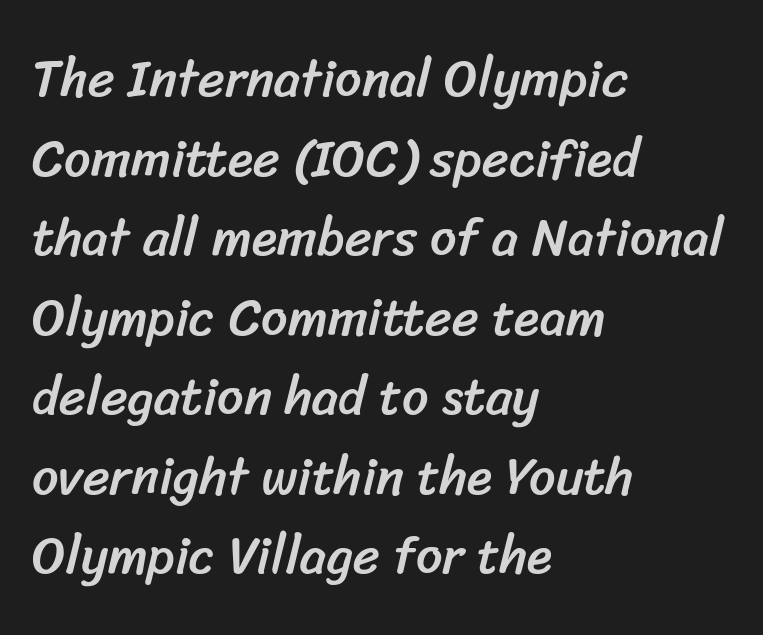
The image shows 52 px sans-serif type; set left-aligned, normal line spacing (1.53x), normal letter spacing, not underlined; low stroke contrast and a medium x-height.
